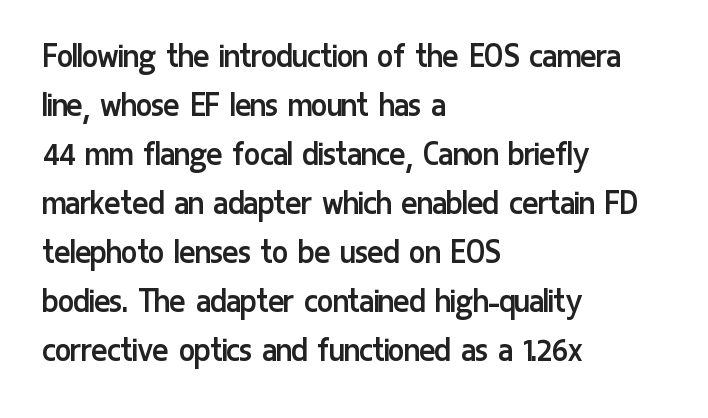
The image shows 38 px regular-weight, condensed sans-serif type, upright; set left-aligned, normal line spacing (1.29x), normal letter spacing, not underlined; low stroke contrast and a medium x-height.
